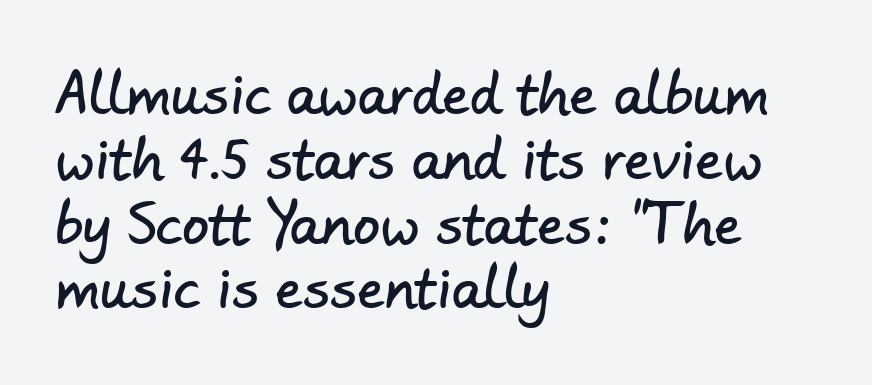
The text was rendered using a sans face with plain stroke endings. The gap between lines stays unmarked. This sample uses plain, unmodified letter spacing. Left-aligned paragraph, ragged on the right. The passage shown is typed in a proportional face where columns would drift.
